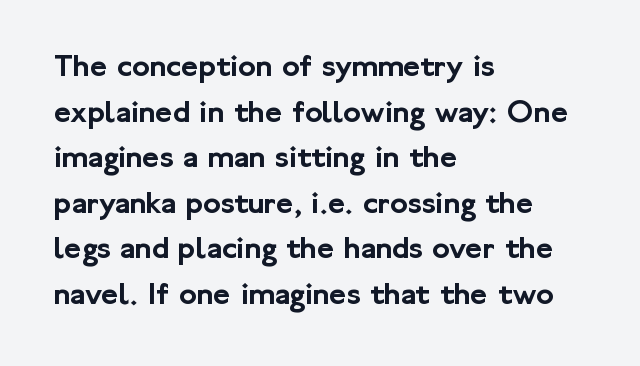
{"serif": "no", "italic": "no", "width": "normal", "stroke_contrast": "low", "x_height": "medium", "monospaced": "no", "underline": "no", "align": "left", "line_spacing": "normal", "line_spacing_ratio": 1.38, "letter_spacing": "normal", "letter_spacing_em": 0.0, "glyph_px": 33}
